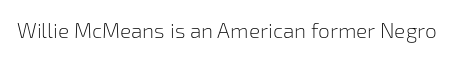
Q: Is the text bold? A: No.
Q: Is the text italic (slanted)? A: No, it is upright.
Q: Is the text underlined? A: No.
Q: Is the spacing between letters normal or unusually wide? A: Normal.
